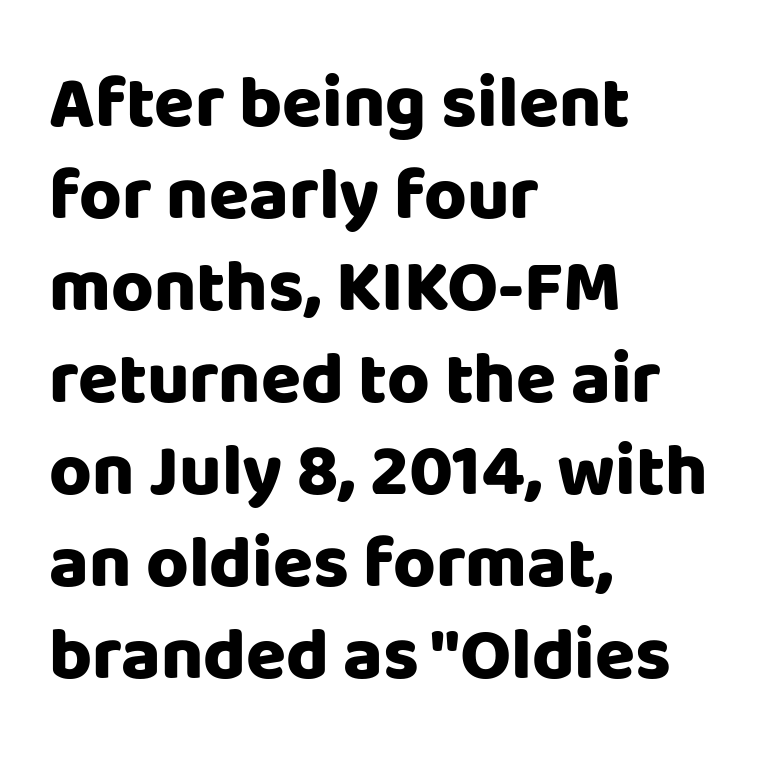
Examine the stroke ends and you'll find no serifs. Upright lettering throughout. A clean baseline with only descenders dipping below it. This sample uses plain, unmodified letter spacing. Teacher's note: observe the even left margin — that is flush-left alignment. These words are printed bold, with thick strokes throughout.
